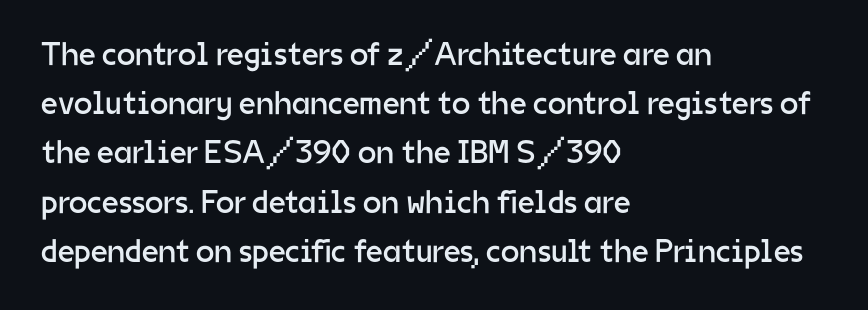
Q: Is the text bold? A: No.
Q: Is the text italic (slanted)? A: No, it is upright.
Q: Is the typeface a serif or a sans-serif typeface? A: Sans-serif.
Q: Is the text underlined? A: No.
Q: How is the paragraph aligned? A: Left-aligned.
Q: Is the spacing between letters normal or unusually wide? A: Normal.
Q: Is the spacing between lines tight, normal or loose? A: Normal.
Q: Width (condensed, normal, or wide)? A: Normal.
Q: Stroke contrast? A: Low.
Q: x-height? A: Medium.
Q: Monospaced? A: No.
